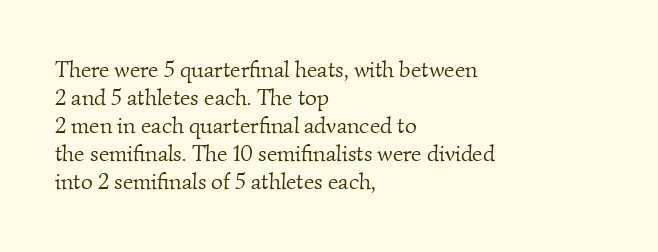
The image shows 23 px text type; set left-aligned, line spacing 1.22x, normal letter spacing, not underlined.
